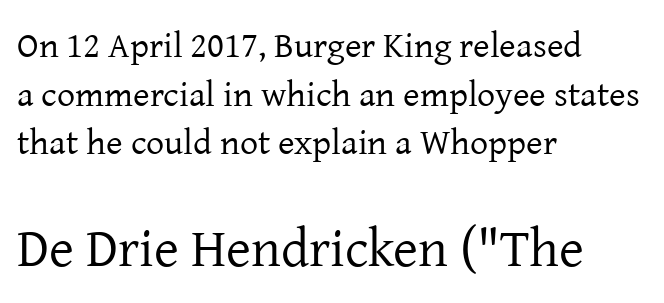
Q: Is the text bold? A: No.
Q: Is the text italic (slanted)? A: No, it is upright.
Q: Is the typeface a serif or a sans-serif typeface? A: Serif.
Q: Is the text underlined? A: No.
Q: How is the paragraph aligned? A: Left-aligned.
Q: Is the spacing between letters normal or unusually wide? A: Normal.
Q: Is the spacing between lines tight, normal or loose? A: Normal.
Q: Which block of text is set in a larger size, the first (top) or the second (bottom)? A: The second (bottom) one.
Q: Width (condensed, normal, or wide)? A: Normal.
Q: Stroke contrast? A: Low.
Q: x-height? A: Medium.
Q: Monospaced? A: No.
